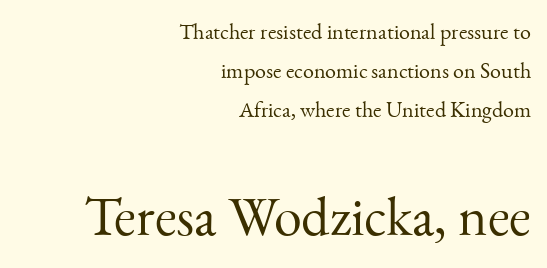
When letters stand straight like this, we call the style roman or upright. Compared with a typical body face, this is equally light or lighter still. Typesetter's note — lower block bumped up in size, upper block left smaller. Standard letterfit; no display-style spreading of the glyphs. Proportional: the letters do not fall into vertical columns. Check the space under the baseline: it is left empty.
